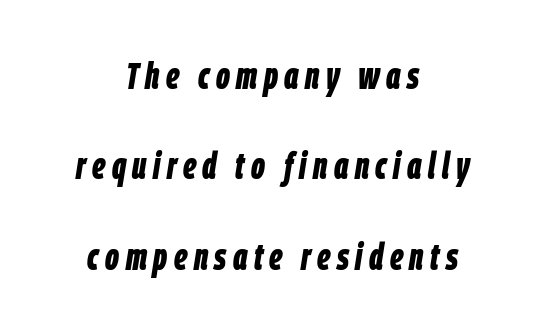
The image shows 38 px bold, condensed type, italic (leaning right); set centered, loose line spacing (2.38x), not underlined; low stroke contrast and a large x-height.
